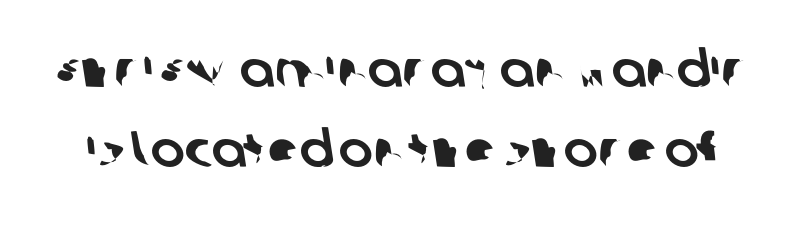
Q: Is the typeface a serif or a sans-serif typeface? A: Sans-serif.
Q: Is the text underlined? A: No.
Q: Is the spacing between letters normal or unusually wide? A: Normal.
Q: Is the spacing between lines tight, normal or loose? A: Normal.
Q: Width (condensed, normal, or wide)? A: Normal.
Q: Stroke contrast? A: Low.
Q: x-height? A: Large.
Q: Monospaced? A: No.
